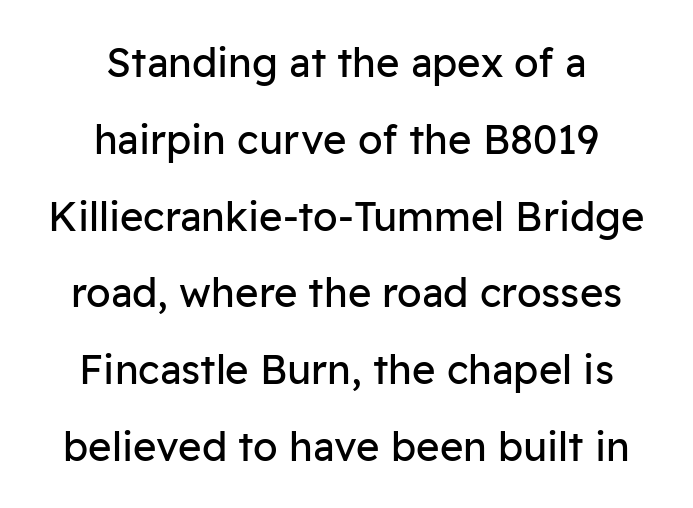
Unlike italic type, these characters show no tilt at all. You could not count columns in this text — the font is proportionally spaced. Unbolded letterforms with no extra heft. Is the block centered? Yes — each line is placed symmetrically about the middle. No word sits above an underline. Nope, no serifs anywhere on these letters.
